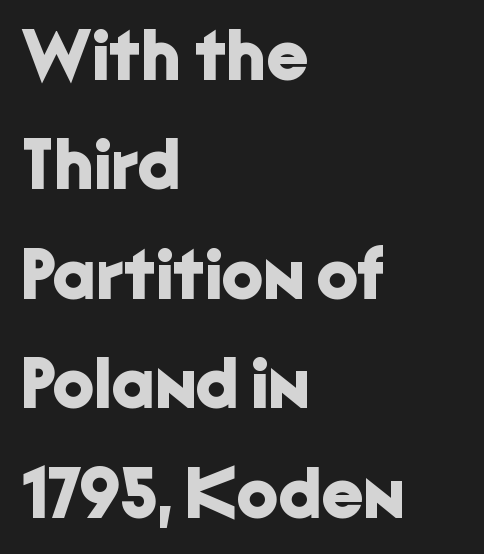
Q: Is the text bold? A: Yes.
Q: Is the text italic (slanted)? A: No, it is upright.
Q: Is the typeface a serif or a sans-serif typeface? A: Sans-serif.
Q: Is the text underlined? A: No.
Q: How is the paragraph aligned? A: Left-aligned.
Q: Is the spacing between letters normal or unusually wide? A: Normal.
Q: Is the spacing between lines tight, normal or loose? A: Normal.
Q: Width (condensed, normal, or wide)? A: Normal.
Q: Stroke contrast? A: Low.
Q: x-height? A: Medium.
Q: Monospaced? A: No.
